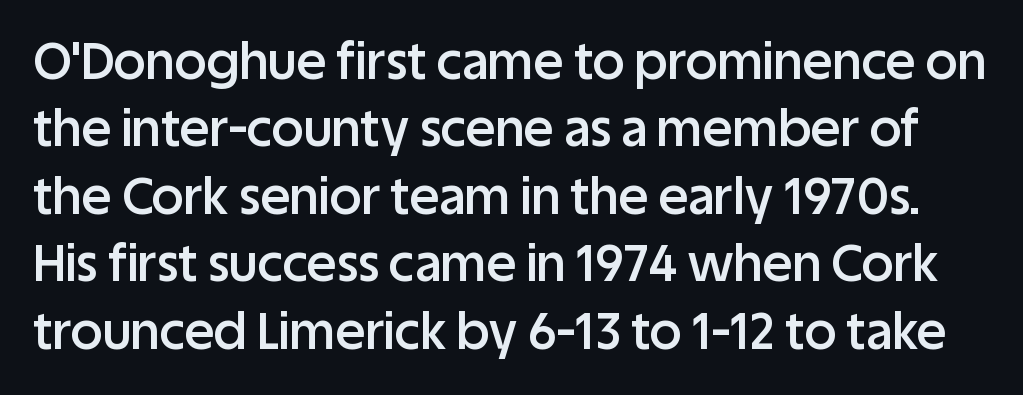
{"serif": "no", "italic": "no", "bold": "semi", "weight": "semibold", "width": "normal", "stroke_contrast": "low", "x_height": "large", "monospaced": "no", "underline": "no", "line_spacing": "normal", "line_spacing_ratio": 1.35, "letter_spacing": "normal", "letter_spacing_em": 0.0, "glyph_px": 50}
